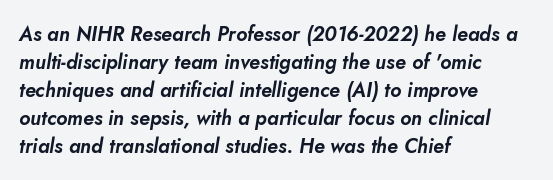
Q: Is the text italic (slanted)? A: Yes, it leans right by about 10 degrees.
Q: Is the text underlined? A: No.
Q: How is the paragraph aligned? A: Left-aligned.
Q: Is the spacing between letters normal or unusually wide? A: Normal.
Q: Is the spacing between lines tight, normal or loose? A: Normal.
